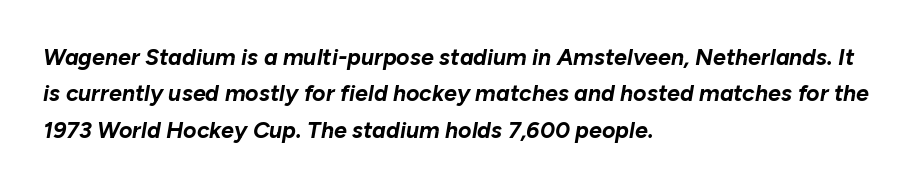
Q: Is the text bold? A: Yes.
Q: Is the text italic (slanted)? A: Yes, it leans right by about 10 degrees.
Q: Is the text underlined? A: No.
Q: How is the paragraph aligned? A: Left-aligned.
Q: Is the spacing between letters normal or unusually wide? A: Normal.
Q: Is the spacing between lines tight, normal or loose? A: Normal.
